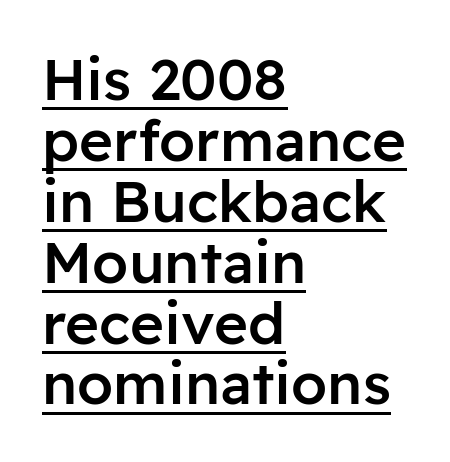
{"serif": "no", "italic": "no", "bold": "semi", "weight": "semibold", "width": "normal", "stroke_contrast": "low", "x_height": "medium", "monospaced": "no", "underline": "yes", "align": "left", "line_spacing": "tight", "line_spacing_ratio": 1.05, "letter_spacing": "normal", "letter_spacing_em": 0.0, "glyph_px": 58}
